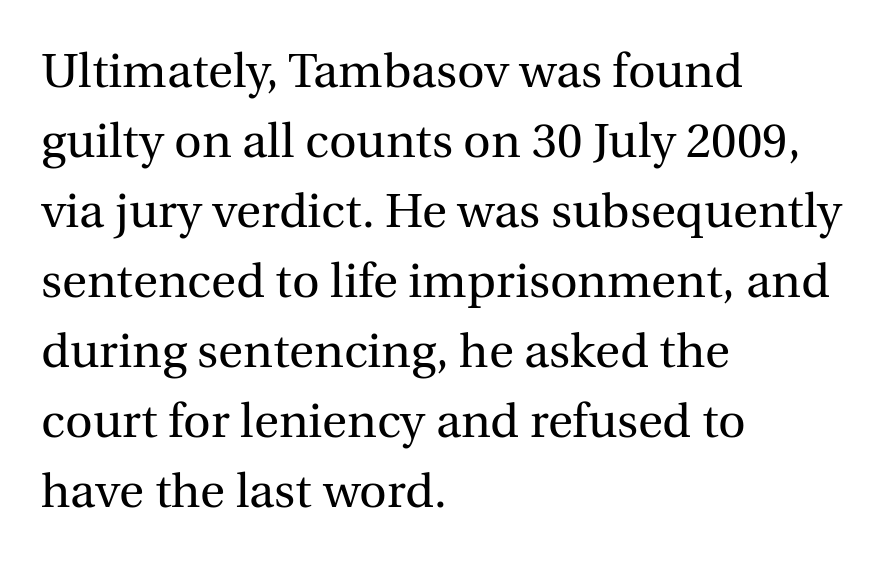
Q: Is the text bold? A: No.
Q: Is the text italic (slanted)? A: No, it is upright.
Q: Is the typeface a serif or a sans-serif typeface? A: Serif.
Q: Is the text underlined? A: No.
Q: How is the paragraph aligned? A: Left-aligned.
Q: Is the spacing between letters normal or unusually wide? A: Normal.
Q: Is the spacing between lines tight, normal or loose? A: Normal.
Q: Width (condensed, normal, or wide)? A: Normal.
Q: x-height? A: Medium.
Q: Monospaced? A: No.
